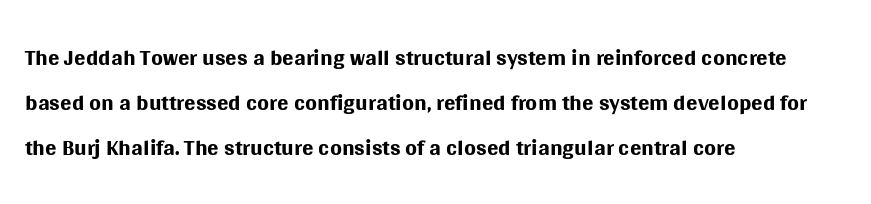
Is this a fixed-width face? No — the glyphs have proportional, varying widths. All the whitespace from short lines collects on the right. The space between consecutive lines is moderate. What stands out about the letter spacing? Nothing — it is the standard amount.
